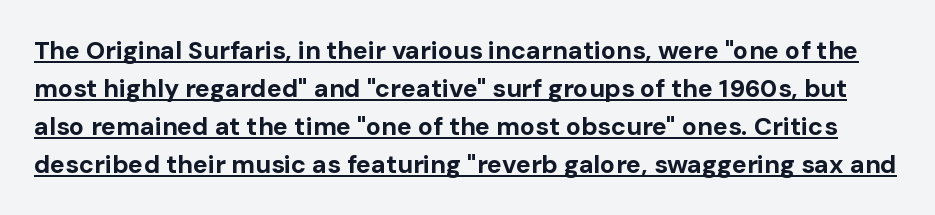
The image shows 25 px bold type, upright; set normal line spacing (1.52x), normal letter spacing, underlined.
